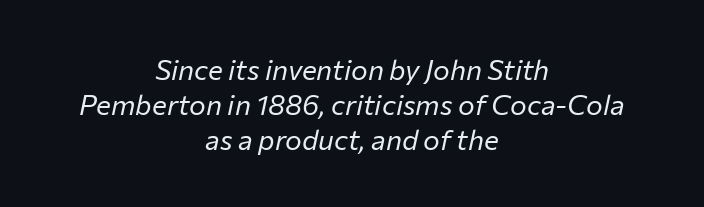
The characters are drawn with everyday or finer stroke widths. The rendering applies a slant to the glyphs. Each new line begins a customary step beneath the previous one. Each word holds together tightly as a unit, with standard inter-letter gaps. A student would call this center alignment; a typographer would say set centered.
